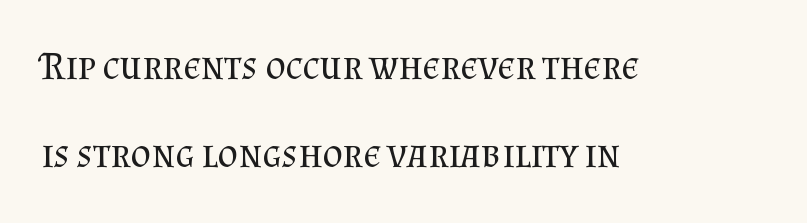
The typesetter chose a ragged-right arrangement here. The rendering uses natural spacing where letterforms have individual widths. Line spacing here is loose. Vertical strokes here are truly vertical.
